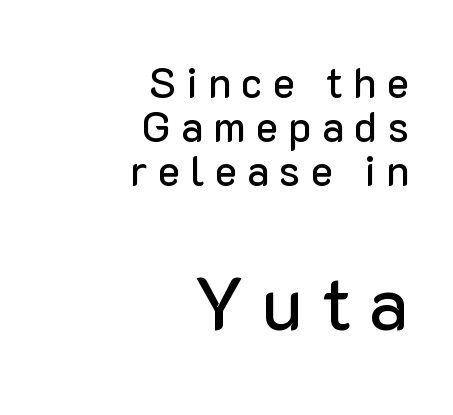
Q: Is the text italic (slanted)? A: No, it is upright.
Q: Is the typeface a serif or a sans-serif typeface? A: Sans-serif.
Q: Is the text underlined? A: No.
Q: How is the paragraph aligned? A: Right-aligned.
Q: Is the spacing between letters normal or unusually wide? A: Unusually wide.
Q: Is the spacing between lines tight, normal or loose? A: Tight.
Q: Which block of text is set in a larger size, the first (top) or the second (bottom)? A: The second (bottom) one.
Q: Width (condensed, normal, or wide)? A: Normal.
Q: Stroke contrast? A: Low.
Q: x-height? A: Medium.
Q: Monospaced? A: No.
